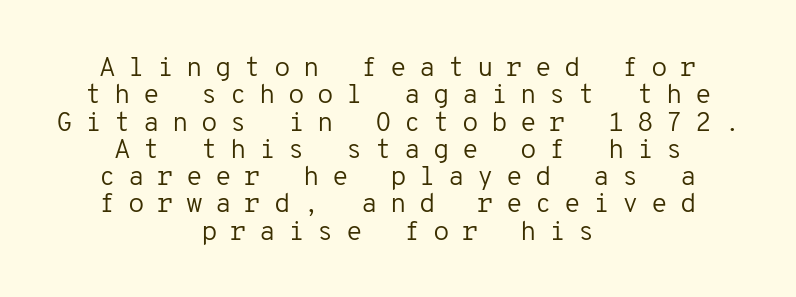
{"italic": "no", "bold": "no", "underline": "no", "align": "center", "line_spacing": "tight", "line_spacing_ratio": 1.01, "letter_spacing": "wide", "letter_spacing_em": 0.46, "glyph_px": 27}
